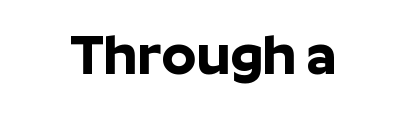
{"serif": "no", "italic": "no", "bold": "yes", "weight": "bold", "width": "normal", "stroke_contrast": "low", "x_height": "medium", "monospaced": "no", "underline": "no", "letter_spacing": "normal", "letter_spacing_em": 0.0, "glyph_px": 55}
